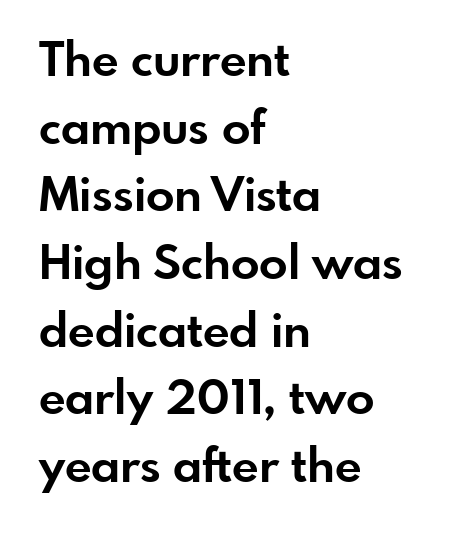
Q: Is the text bold? A: Yes.
Q: Is the text italic (slanted)? A: No, it is upright.
Q: Is the typeface a serif or a sans-serif typeface? A: Sans-serif.
Q: Is the text underlined? A: No.
Q: How is the paragraph aligned? A: Left-aligned.
Q: Is the spacing between letters normal or unusually wide? A: Normal.
Q: Is the spacing between lines tight, normal or loose? A: Normal.
Q: Width (condensed, normal, or wide)? A: Normal.
Q: Stroke contrast? A: Low.
Q: x-height? A: Small.
Q: Monospaced? A: No.
